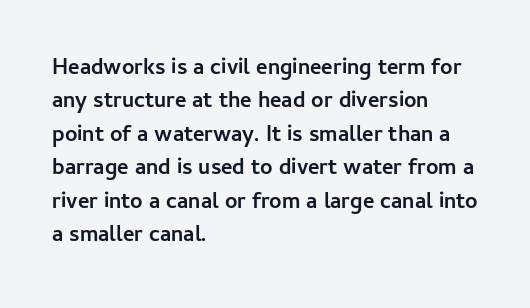
The strip under each line holds only bare page. Between one letter and the next there's only the usual sliver of space. Is there any slant? The stems are plumb. Plenty of ink on the page — the face is bold. Leading matches the norm, producing a regular column.
